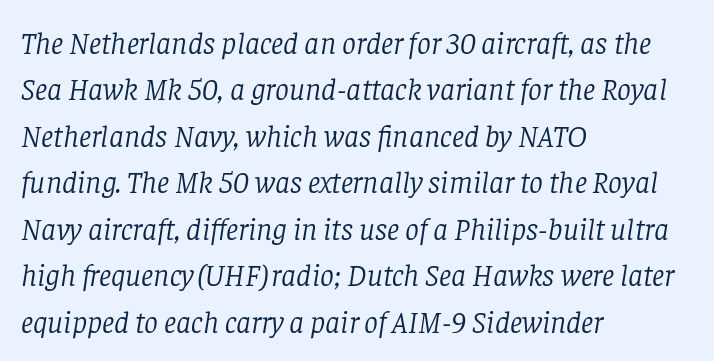
The image shows 31 px light serif type, italic (leaning right); set left-aligned, normal line spacing (1.5x), normal letter spacing, not underlined; low stroke contrast and a large x-height.
